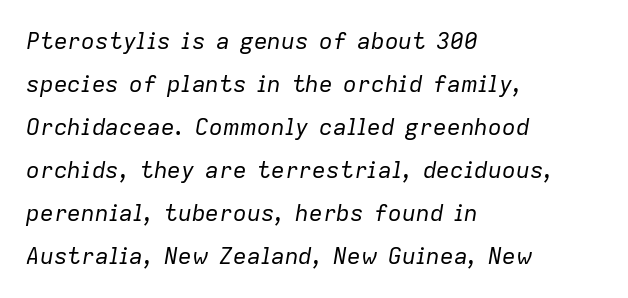
The image shows 23 px text type, italic (leaning right); set left-aligned, line spacing 1.87x, normal letter spacing, not underlined.
